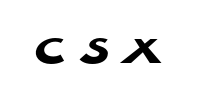
The image shows 41 px heavy, wide sans-serif type; set unusually wide letter spacing (+0.42 em), not underlined; low stroke contrast and a medium x-height.
